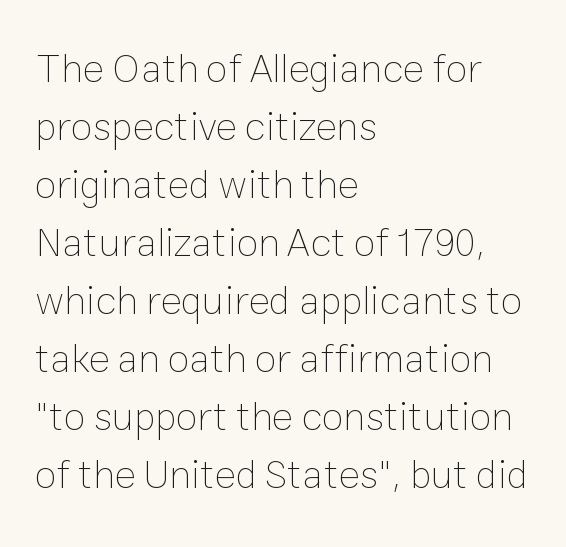
Regarding leading, the lines here are spaced in the standard way. The axis of the letterforms is exactly vertical. The letters advance in unequal steps, a hallmark of proportional type. Heft: none added — not bold. Anything drawn beneath the words? Only blank space.
